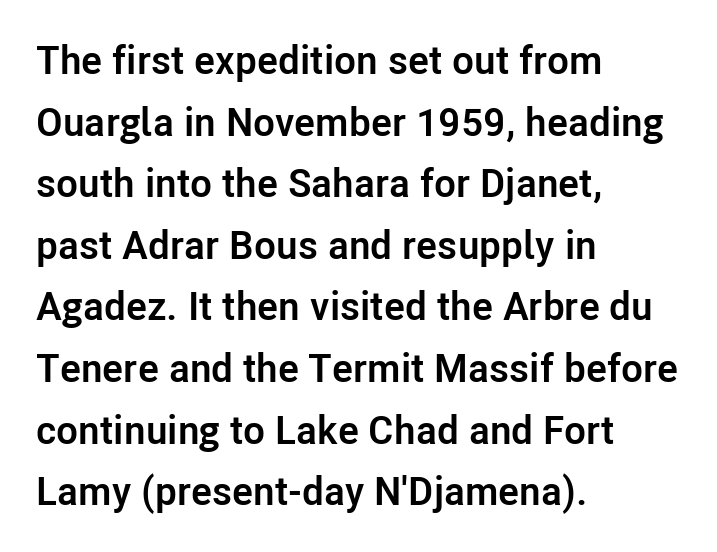
Q: Is the text bold? A: Yes.
Q: Is the text italic (slanted)? A: No, it is upright.
Q: Is the typeface a serif or a sans-serif typeface? A: Sans-serif.
Q: Is the text underlined? A: No.
Q: How is the paragraph aligned? A: Left-aligned.
Q: Is the spacing between letters normal or unusually wide? A: Normal.
Q: Is the spacing between lines tight, normal or loose? A: Normal.
Q: Width (condensed, normal, or wide)? A: Normal.
Q: Stroke contrast? A: Low.
Q: x-height? A: Medium.
Q: Monospaced? A: No.
